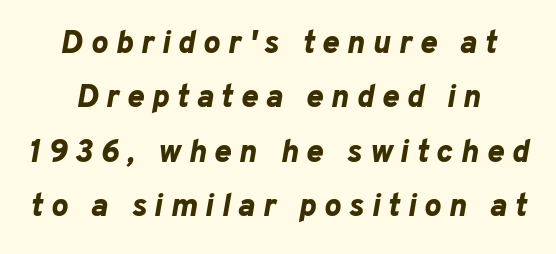
The image shows 32 px bold type, italic (leaning right); set normal line spacing (1.7x), unusually wide letter spacing (+0.24 em), not underlined; low stroke contrast and a medium x-height.
